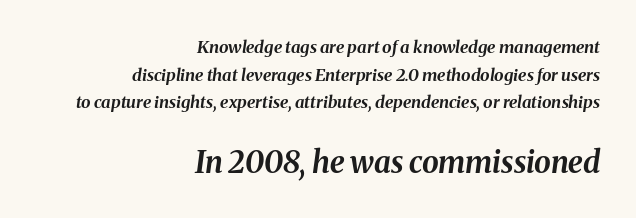
The image shows 30 px bold type, italic (leaning right); set right-aligned, normal line spacing (1.62x), normal letter spacing, not underlined; the second (bottom) block is 1.76x larger; medium stroke contrast and a medium x-height.
